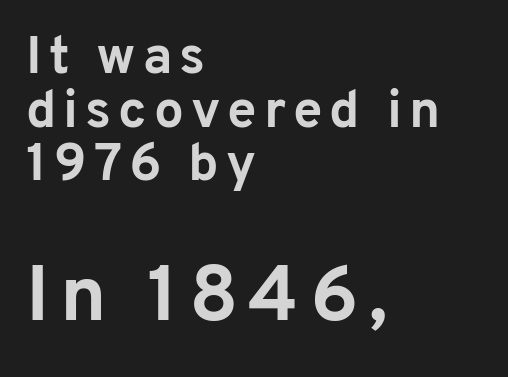
The image shows 79 px bold sans-serif type, upright; set left-aligned, tight line spacing (1.01x), not underlined; the second (bottom) block is 1.49x larger; low stroke contrast and a medium x-height.
